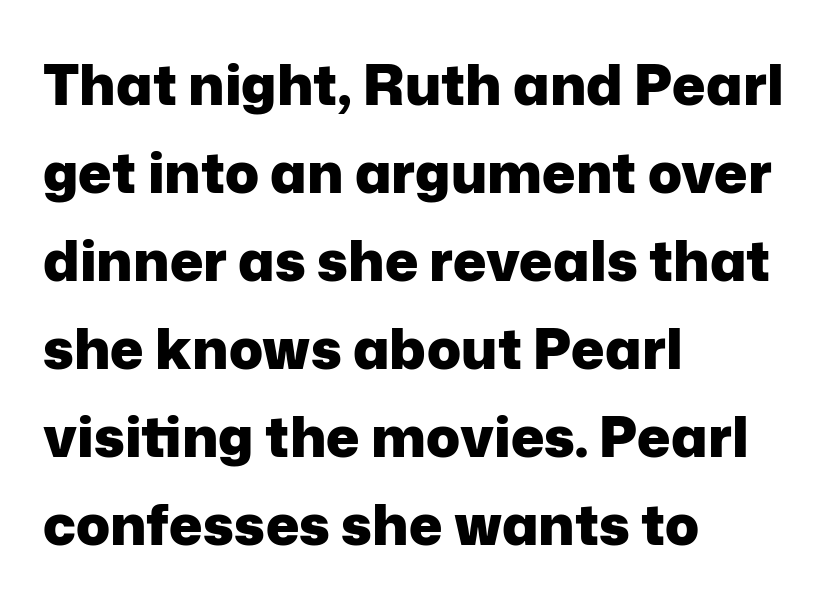
The baseline area is clear. Character widths vary here, with narrow letters taking less room than wide ones. Line starts are locked; line ends wander. I'd call this a sans setting — the letters go barefoot. The leading is moderate, giving the passage an even texture. Caption: bold face, heavy strokes.
